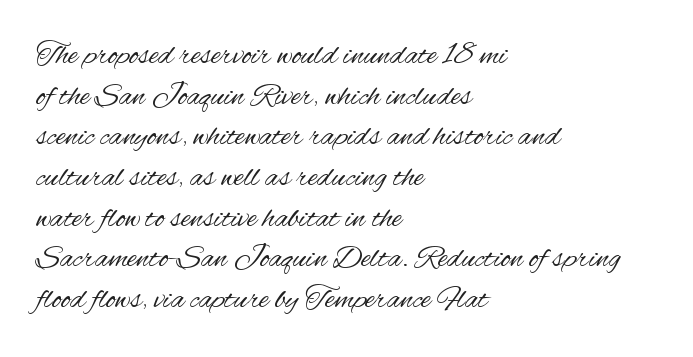
{"serif": "no", "bold": "no", "weight": "regular", "width": "condensed", "stroke_contrast": "medium", "x_height": "small", "monospaced": "no", "underline": "no", "align": "left", "line_spacing": "normal", "line_spacing_ratio": 1.27, "letter_spacing": "normal", "letter_spacing_em": 0.0, "glyph_px": 32}
